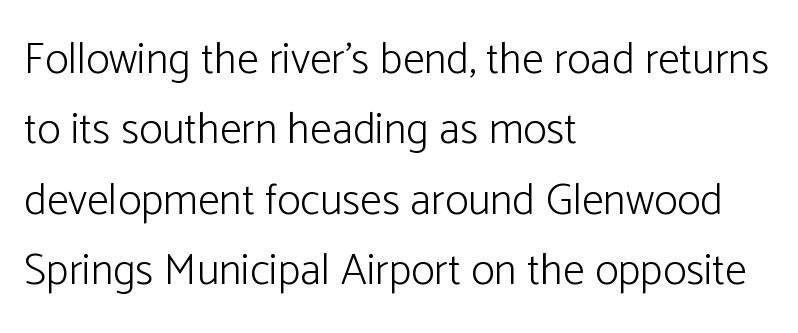
{"serif": "no", "italic": "no", "bold": "no", "weight": "light", "width": "normal", "stroke_contrast": "low", "x_height": "medium", "monospaced": "no", "underline": "no", "align": "left", "line_spacing": "normal", "line_spacing_ratio": 1.6, "letter_spacing": "normal", "letter_spacing_em": 0.0, "glyph_px": 44}
